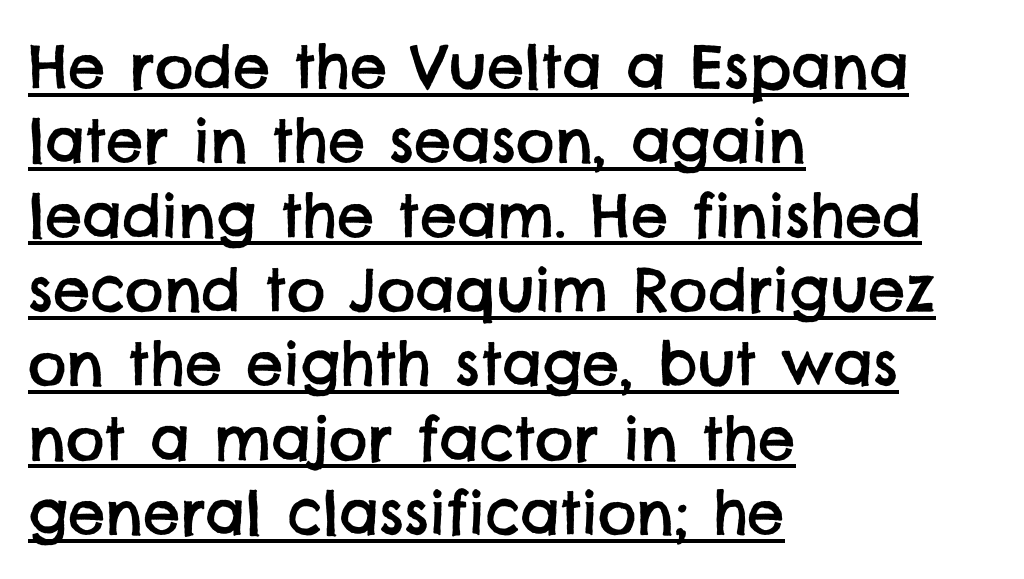
{"serif": "no", "width": "normal", "stroke_contrast": "low", "x_height": "large", "monospaced": "no", "underline": "yes", "align": "left", "line_spacing": "normal", "line_spacing_ratio": 1.26, "letter_spacing": "normal", "letter_spacing_em": 0.0, "glyph_px": 59}
